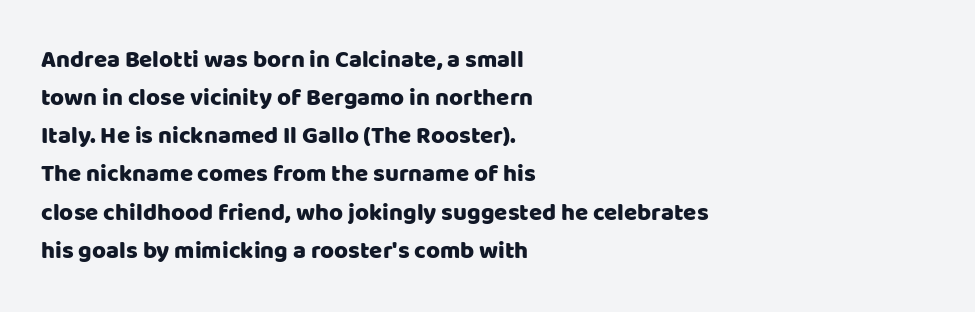
{"italic": "no", "underline": "no", "align": "left", "line_spacing": "normal", "line_spacing_ratio": 1.59, "letter_spacing": "normal", "letter_spacing_em": 0.0, "glyph_px": 24}
